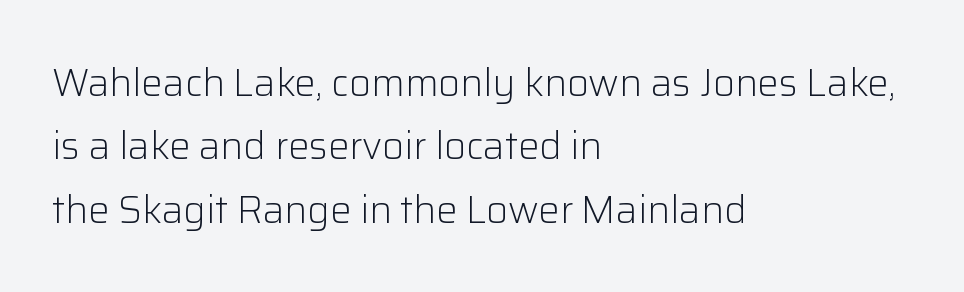
Q: Is the text bold? A: No.
Q: Is the text italic (slanted)? A: No, it is upright.
Q: Is the typeface a serif or a sans-serif typeface? A: Sans-serif.
Q: Is the text underlined? A: No.
Q: How is the paragraph aligned? A: Left-aligned.
Q: Is the spacing between letters normal or unusually wide? A: Normal.
Q: Is the spacing between lines tight, normal or loose? A: Normal.
Q: Width (condensed, normal, or wide)? A: Normal.
Q: Stroke contrast? A: Low.
Q: x-height? A: Medium.
Q: Monospaced? A: No.
